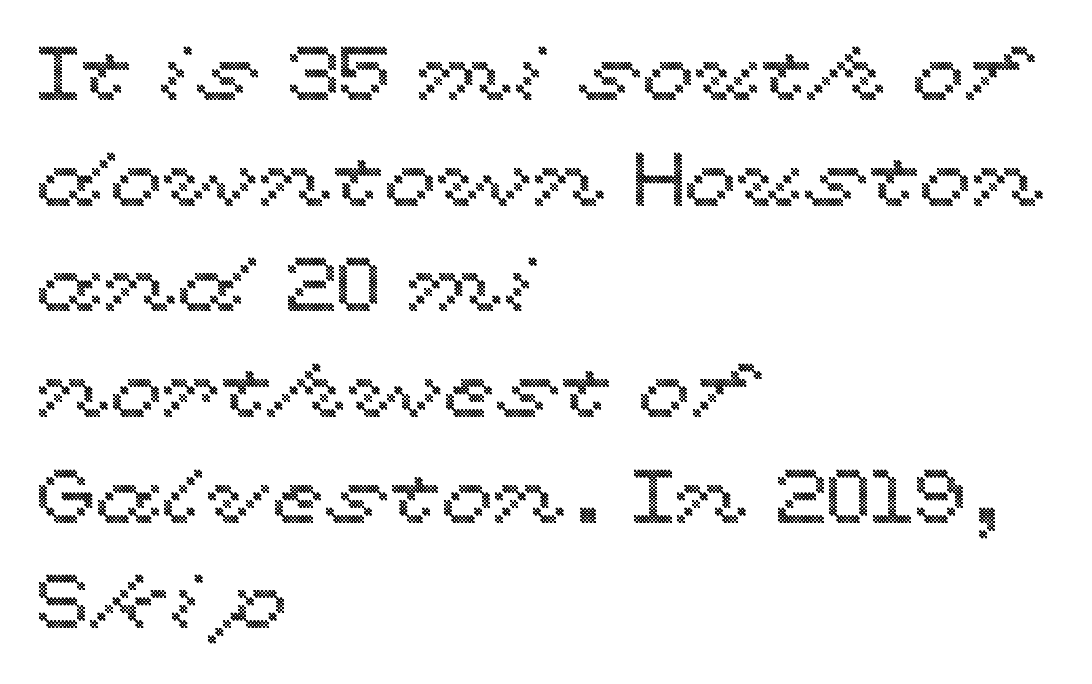
{"width": "wide", "x_height": "medium", "monospaced": "no", "underline": "no", "align": "left", "line_spacing": "normal", "line_spacing_ratio": 1.39, "letter_spacing": "normal", "letter_spacing_em": 0.0, "glyph_px": 76}
